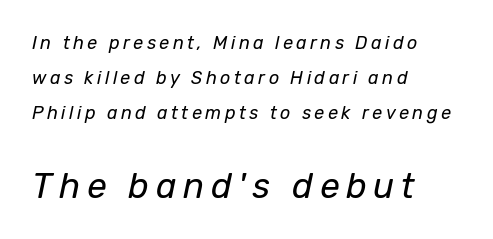
The image shows 35 px regular-weight type, italic (leaning right); set left-aligned, loose line spacing (1.94x), not underlined; the second (bottom) block is 1.94x larger; low stroke contrast and a medium x-height.
